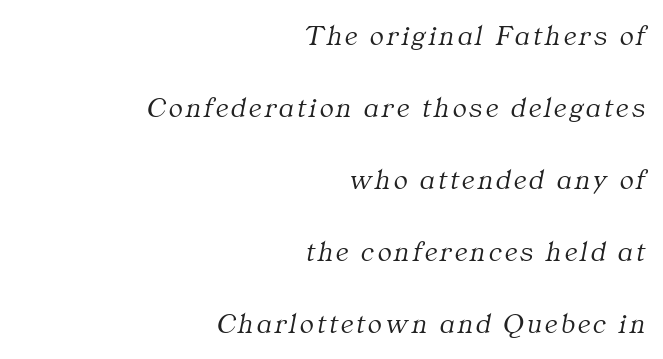
{"serif": "yes", "italic": "yes", "lean": "right", "slant_degrees": 11, "bold": "no", "weight": "light", "width": "normal", "stroke_contrast": "medium", "x_height": "medium", "monospaced": "no", "underline": "no", "align": "right", "line_spacing": "loose", "line_spacing_ratio": 2.48, "glyph_px": 29}
